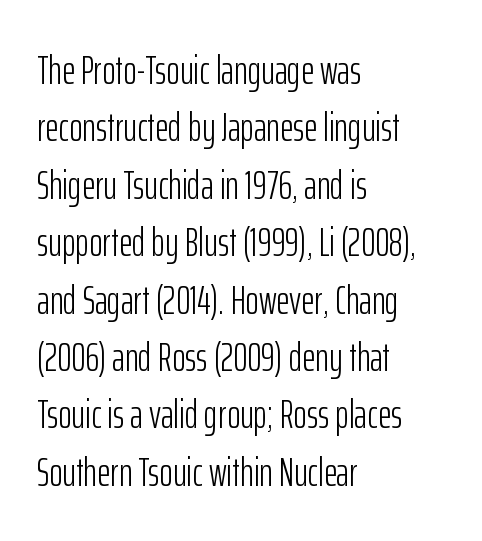
Q: Is the text bold? A: No.
Q: Is the text italic (slanted)? A: No, it is upright.
Q: Is the typeface a serif or a sans-serif typeface? A: Sans-serif.
Q: Is the text underlined? A: No.
Q: How is the paragraph aligned? A: Left-aligned.
Q: Is the spacing between letters normal or unusually wide? A: Normal.
Q: Is the spacing between lines tight, normal or loose? A: Normal.
Q: Width (condensed, normal, or wide)? A: Condensed.
Q: Stroke contrast? A: Low.
Q: x-height? A: Medium.
Q: Monospaced? A: No.
